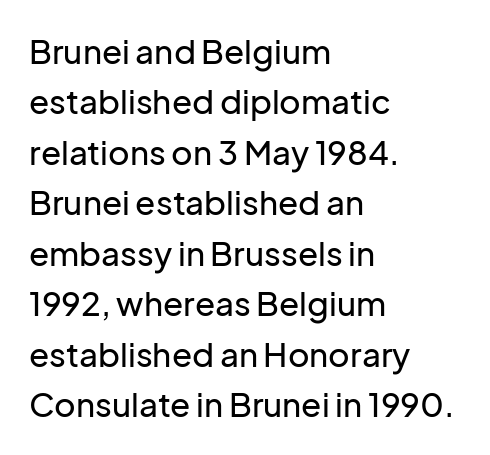
{"serif": "no", "italic": "no", "width": "normal", "stroke_contrast": "low", "x_height": "medium", "monospaced": "no", "underline": "no", "align": "left", "line_spacing": "normal", "line_spacing_ratio": 1.53, "letter_spacing": "normal", "letter_spacing_em": 0.0, "glyph_px": 33}
